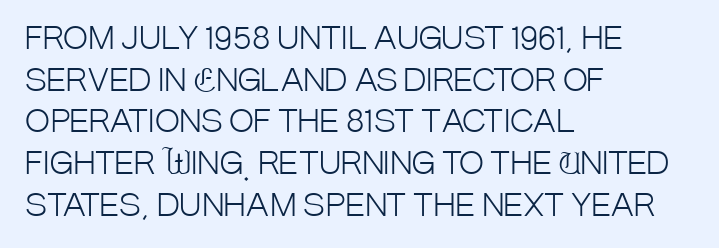
The image shows 30 px light, condensed sans-serif type, upright; set left-aligned, normal line spacing (1.39x), normal letter spacing, not underlined; low stroke contrast and a large x-height.
